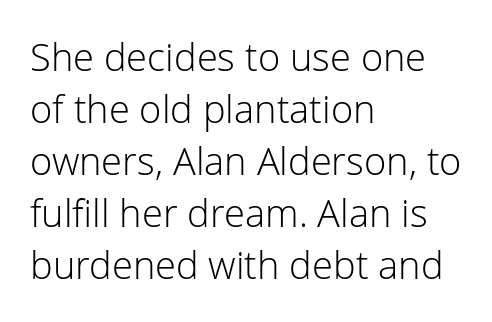
The image shows 38 px light sans-serif type, upright; set left-aligned, normal line spacing (1.37x), normal letter spacing, not underlined; low stroke contrast and a medium x-height.
